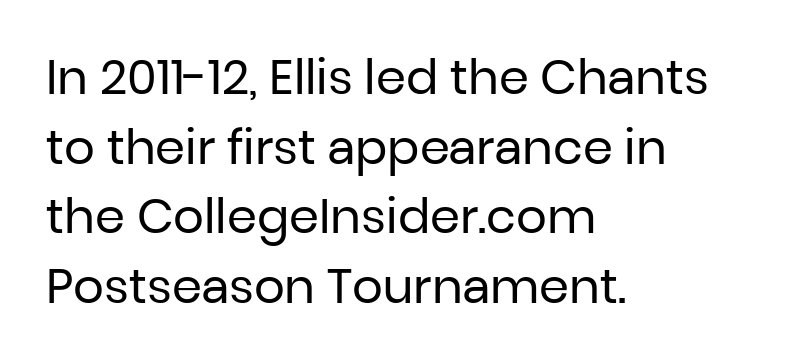
The image shows 48 px regular-weight sans-serif type, upright; set left-aligned, normal line spacing (1.45x), normal letter spacing, not underlined; low stroke contrast and a medium x-height.
